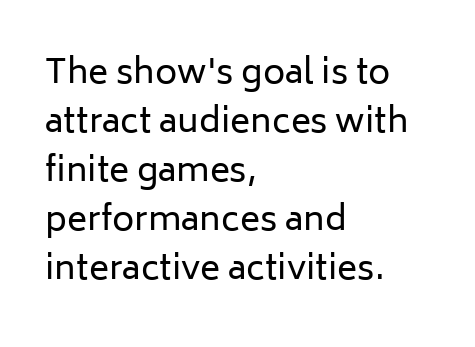
The image shows 34 px regular-weight sans-serif type, upright; set left-aligned, normal line spacing (1.44x), normal letter spacing, not underlined; low stroke contrast and a medium x-height.
